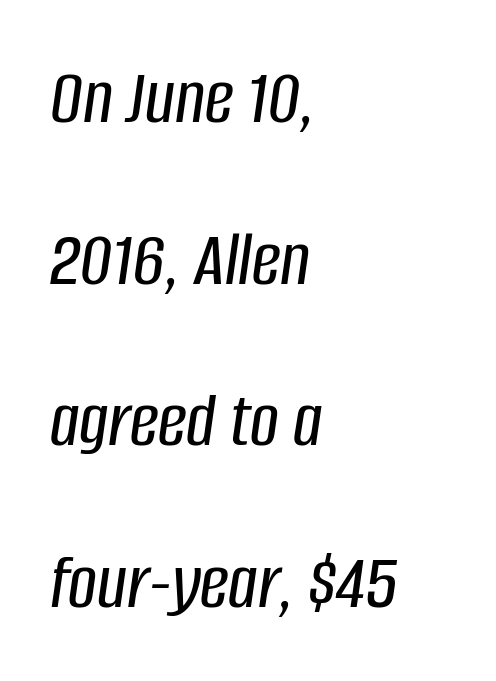
{"italic": "yes", "lean": "right", "slant_degrees": 8, "width": "condensed", "stroke_contrast": "low", "x_height": "large", "monospaced": "no", "underline": "no", "align": "left", "line_spacing": "loose", "line_spacing_ratio": 2.02, "letter_spacing": "normal", "letter_spacing_em": 0.0, "glyph_px": 80}
